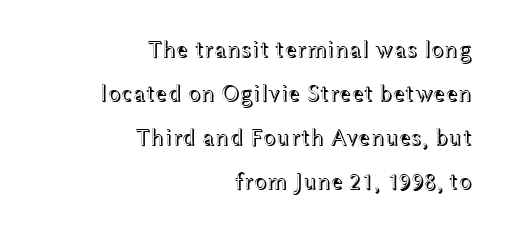
Letter spacing: default. Notice how the passage keeps a crisp vertical edge on the right only. Rendered with straight, roman letterforms. Any mark beneath the type? The region is blank.
